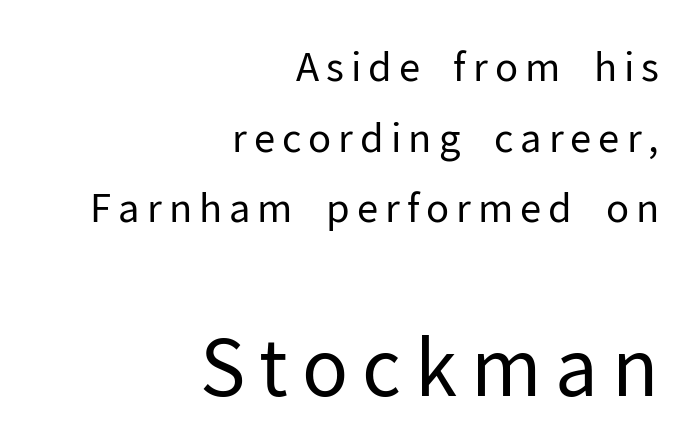
Block two is the big one; block one sits smaller above it. The lettering holds an erect, upright posture throughout. Each letter keeps its own natural width here, so spacing adapts to shape. Compared with a flush-left layout, this one pins lines to the opposite, right side.
